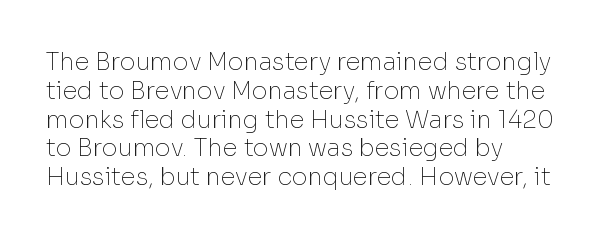
Q: Is the text bold? A: No.
Q: Is the text italic (slanted)? A: No, it is upright.
Q: Is the text underlined? A: No.
Q: How is the paragraph aligned? A: Left-aligned.
Q: Is the spacing between letters normal or unusually wide? A: Normal.
